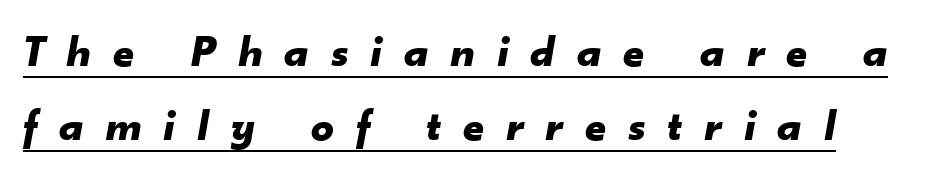
Quick note: interline space is typical. Does the lettering tilt? It does — this is italic. The lettering is marked with a stroke running underneath it. The gaps between neighbouring characters are conspicuously large. The letters advance in unequal steps, a hallmark of proportional type.
